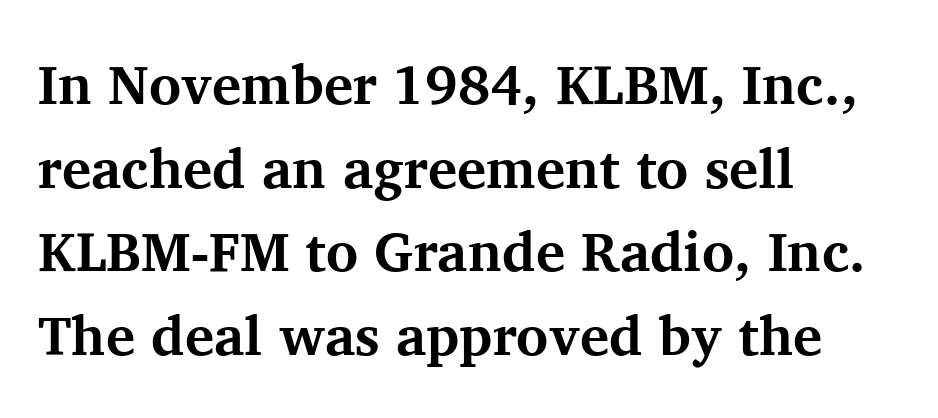
The image shows 55 px bold serif type, upright; set left-aligned, normal line spacing (1.52x), normal letter spacing, not underlined; medium stroke contrast and a medium x-height.
